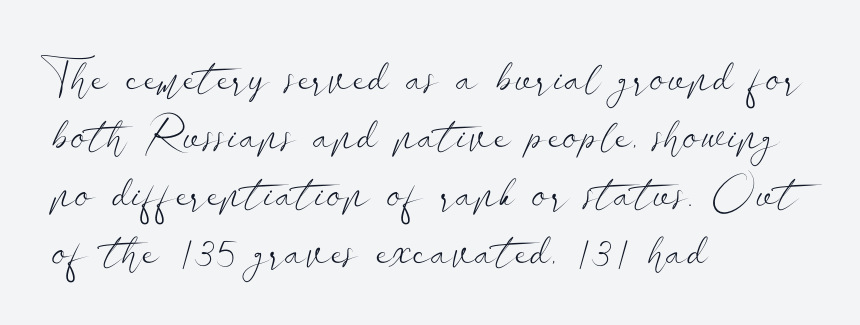
Q: Is the text bold? A: No.
Q: Is the text italic (slanted)? A: Yes.
Q: Is the typeface a serif or a sans-serif typeface? A: Sans-serif.
Q: Is the text underlined? A: No.
Q: How is the paragraph aligned? A: Left-aligned.
Q: Is the spacing between letters normal or unusually wide? A: Normal.
Q: Is the spacing between lines tight, normal or loose? A: Normal.
Q: Width (condensed, normal, or wide)? A: Wide.
Q: Stroke contrast? A: Low.
Q: x-height? A: Small.
Q: Monospaced? A: No.
